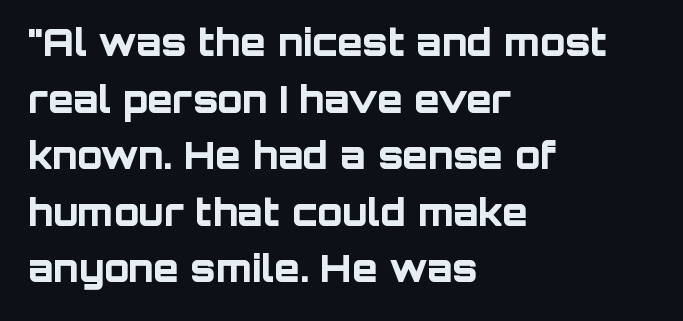
The image shows 37 px bold sans-serif type, upright; set left-aligned, normal line spacing (1.53x), normal letter spacing, not underlined; low stroke contrast and a large x-height.
